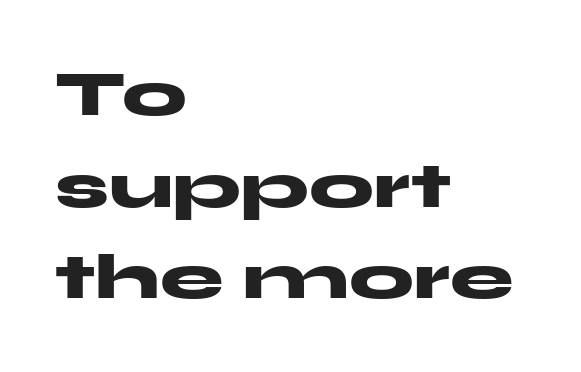
No feet cap the strokes, marking this as sans-serif type. The rendering anchors every line to the left-hand side. The type sits square on the baseline with zero lean. Characters follow at the spacing the type designer built in. The line-height multiplier appears to be the usual default.
